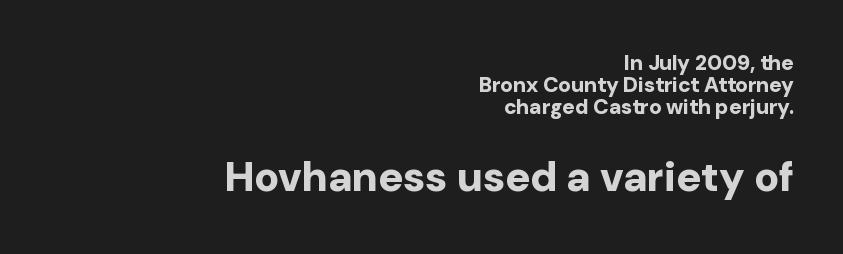
The image shows 42 px bold sans-serif type, upright; set right-aligned, tight line spacing (1.05x), normal letter spacing, not underlined; the second (bottom) block is 2.0x larger; low stroke contrast and a medium x-height.
